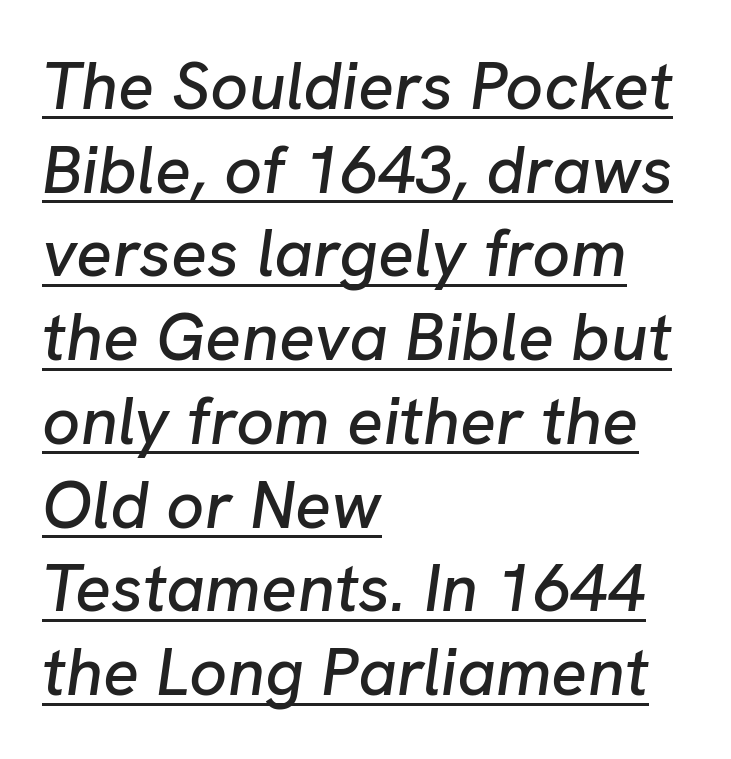
{"italic": "yes", "lean": "right", "slant_degrees": 8, "width": "normal", "stroke_contrast": "low", "x_height": "medium", "monospaced": "no", "underline": "yes", "align": "left", "line_spacing": "normal", "line_spacing_ratio": 1.25, "letter_spacing": "normal", "letter_spacing_em": 0.0, "glyph_px": 67}
